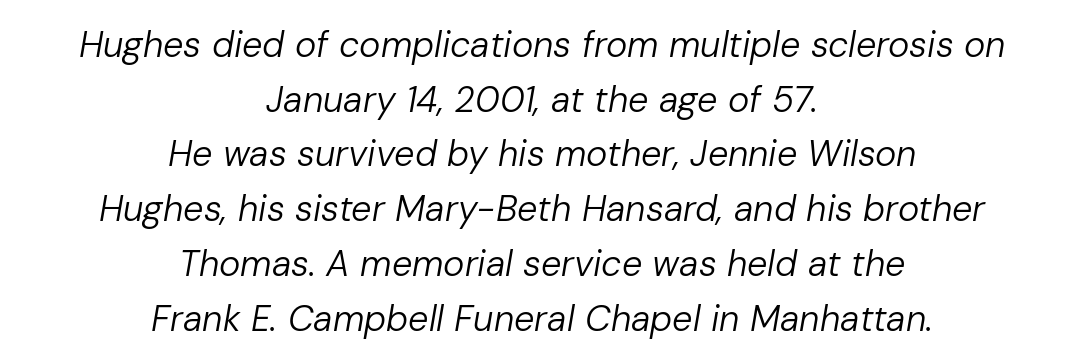
The image shows 36 px regular-weight type, italic (leaning right); set centered, normal line spacing (1.52x), normal letter spacing, not underlined; low stroke contrast and a medium x-height.
